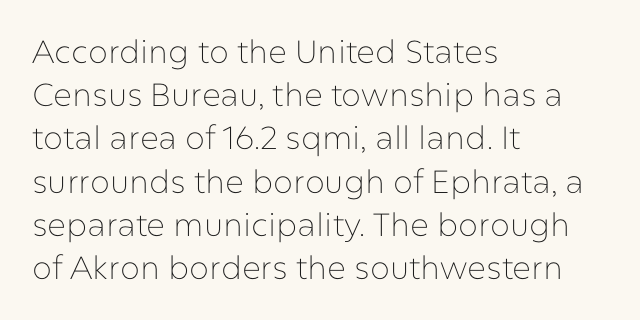
A clean baseline with only descenders dipping below it. No feet cap the strokes, marking this as sans-serif type. Alignment: flush left. Bold? No — there's no thickening of the strokes. This is the regular roman posture of the typeface. Proportional: the letters do not fall into vertical columns.
